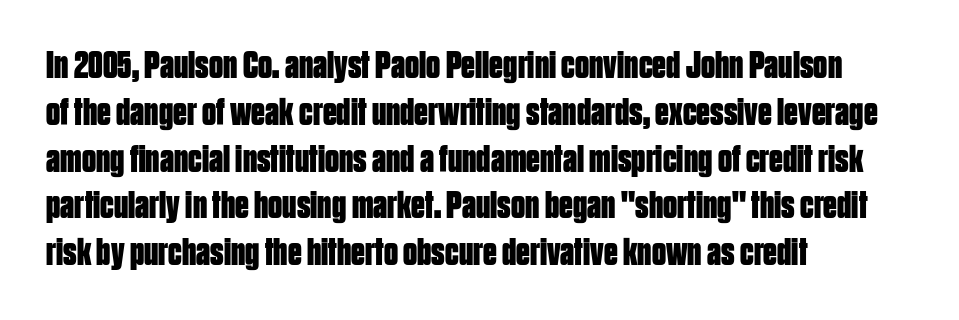
Does the lettering tilt? It doesn't — this is upright. The glyphs in this specimen are sans serif. Unmarked baselines from the first word to the last. Nothing unusual about the tracking: characters are spaced as the font intends. Compared with an ordinary text face, these strokes are far heavier — a full bold. Note the varied advance widths — an 'i' is clearly narrower than an 'm'.
